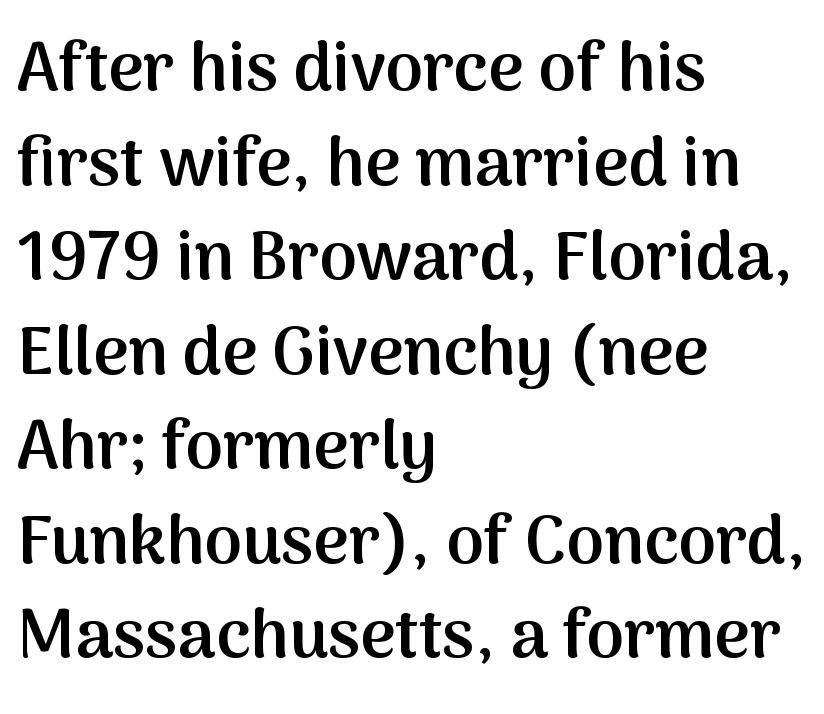
{"serif": "no", "italic": "no", "bold": "semi", "weight": "semibold", "width": "normal", "stroke_contrast": "medium", "x_height": "medium", "monospaced": "no", "underline": "no", "align": "left", "line_spacing": "normal", "line_spacing_ratio": 1.39, "letter_spacing": "normal", "letter_spacing_em": 0.0, "glyph_px": 68}
